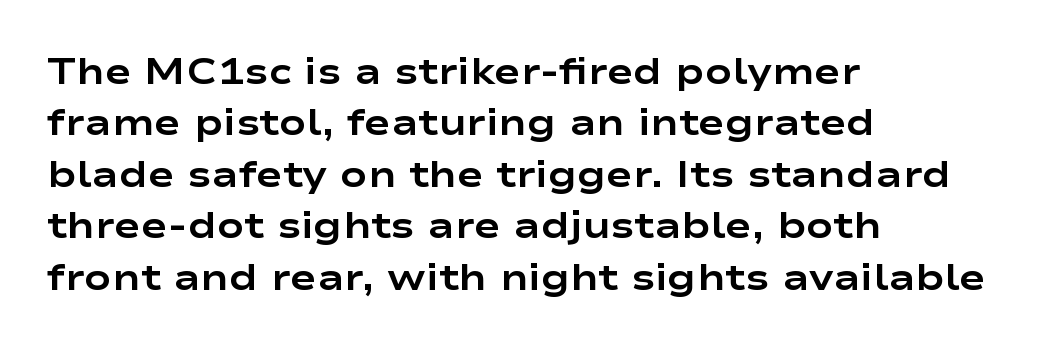
Weight check: bold — yes, fully. Look at the bottom of the vertical strokes: they stop flat, with no serifs. The paragraph has a hard left edge and a soft right edge. Notice how the stems are strictly vertical — no italics here.
